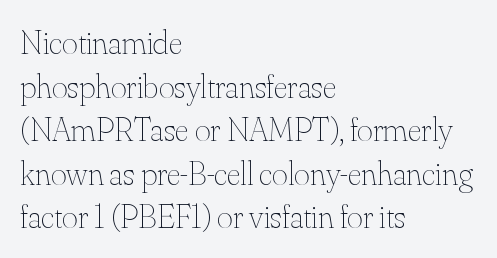
The image shows 34 px thin type, upright; set left-aligned, normal line spacing (1.28x), normal letter spacing, not underlined; medium stroke contrast and a small x-height.
